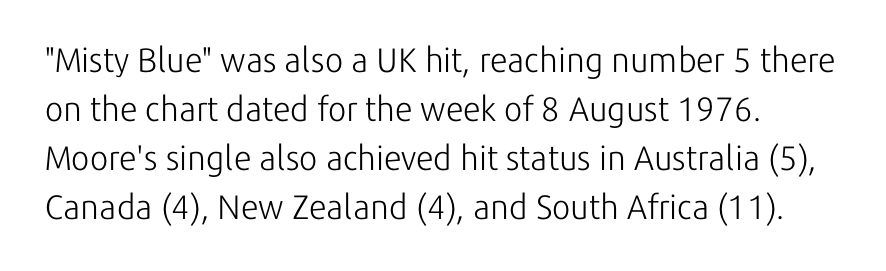
Q: Is the text bold? A: No.
Q: Is the text italic (slanted)? A: No, it is upright.
Q: Is the typeface a serif or a sans-serif typeface? A: Sans-serif.
Q: Is the text underlined? A: No.
Q: Is the spacing between letters normal or unusually wide? A: Normal.
Q: Is the spacing between lines tight, normal or loose? A: Normal.
Q: Width (condensed, normal, or wide)? A: Normal.
Q: Stroke contrast? A: Low.
Q: x-height? A: Medium.
Q: Monospaced? A: No.
